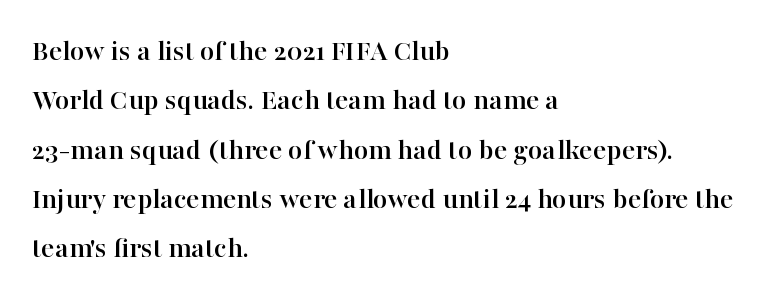
These lines are composed in type with serifs. Check under the words: just untouched page. Notice how the passage keeps a crisp vertical edge on the left only. Honestly, the row spacing looks completely unremarkable.
